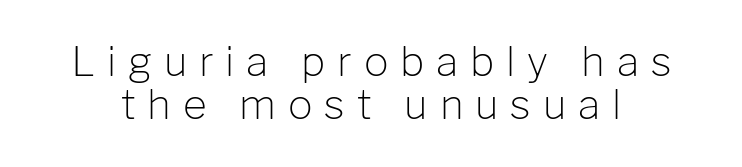
The strokes are not fattened; the text isn't bold. The letters stand upright; this is a roman face. There is plenty of visible air inserted between adjacent glyphs. You could barely slide anything between these rows. The passage shown is typed in a proportional face where columns would drift.
